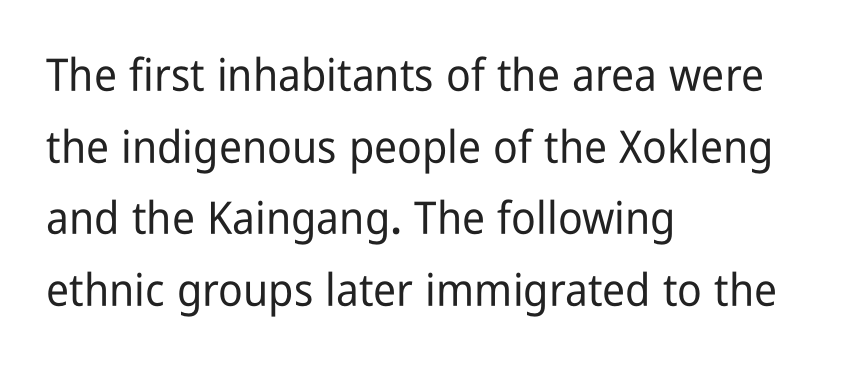
In CSS terms this would be text-align: left. Does the leading feel generous? No, just average. Unlike a traditional serif, this face leaves its strokes unadorned. Is this a fixed-width face? No — the glyphs have proportional, varying widths.
